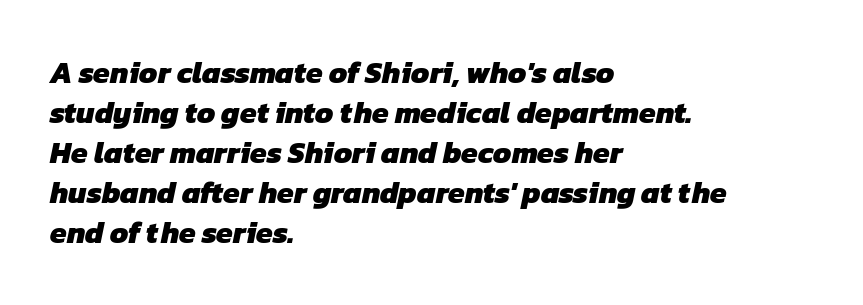
The image shows 30 px heavy sans-serif type; set left-aligned, normal line spacing (1.33x), normal letter spacing, not underlined; low stroke contrast and a medium x-height.
